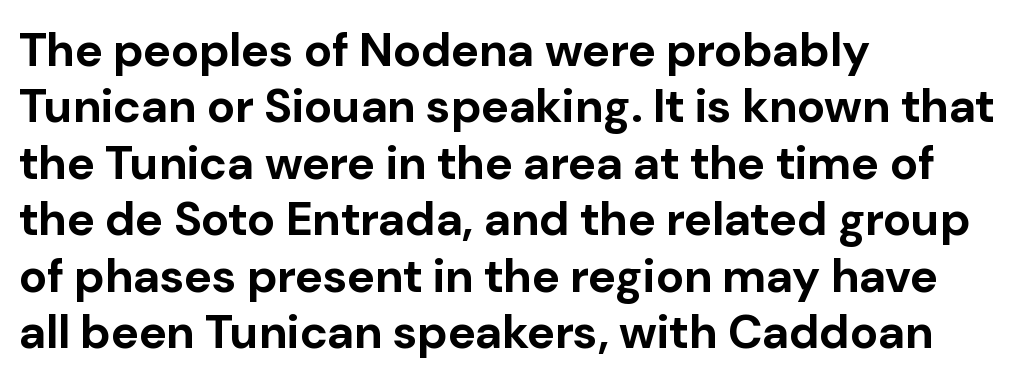
Think of a printed novel: that variable character pitch is what you see here. Characters follow at the spacing the type designer built in. Underline: absent. Weight: bold.
